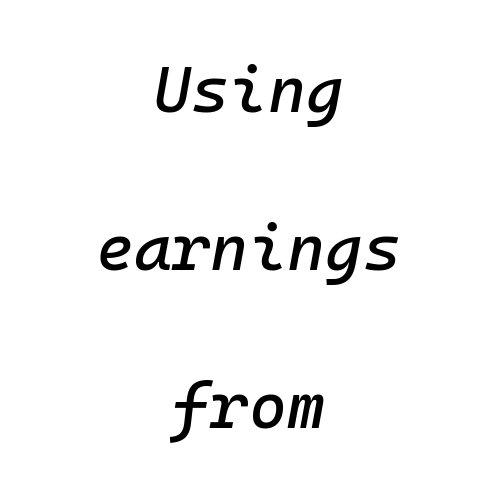
Q: Is the text italic (slanted)? A: Yes, it leans right by about 10 degrees.
Q: Is the text underlined? A: No.
Q: How is the paragraph aligned? A: Centered.
Q: Is the spacing between letters normal or unusually wide? A: Normal.
Q: Is the spacing between lines tight, normal or loose? A: Loose.
Q: Width (condensed, normal, or wide)? A: Normal.
Q: Stroke contrast? A: Low.
Q: x-height? A: Medium.
Q: Monospaced? A: Yes.
